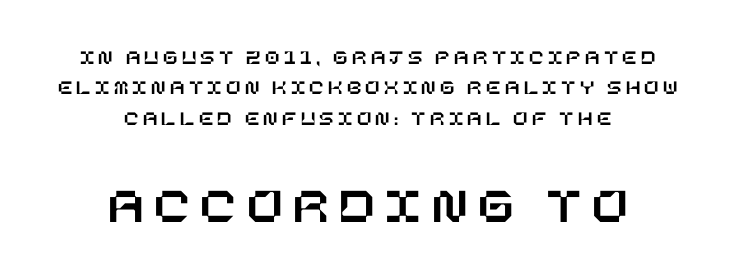
The image shows 52 px text type, upright; set centered, normal line spacing (1.45x), unusually wide letter spacing (+0.21 em), not underlined; the second (bottom) block is 2.48x larger; low stroke contrast and a large x-height.
